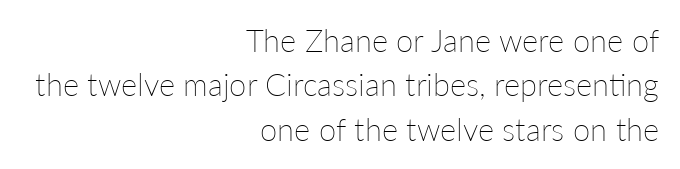
Q: Is the text bold? A: No.
Q: Is the text italic (slanted)? A: No, it is upright.
Q: Is the text underlined? A: No.
Q: How is the paragraph aligned? A: Right-aligned.
Q: Is the spacing between letters normal or unusually wide? A: Normal.
Q: Is the spacing between lines tight, normal or loose? A: Normal.
Q: Width (condensed, normal, or wide)? A: Normal.
Q: Stroke contrast? A: Low.
Q: x-height? A: Medium.
Q: Monospaced? A: No.
